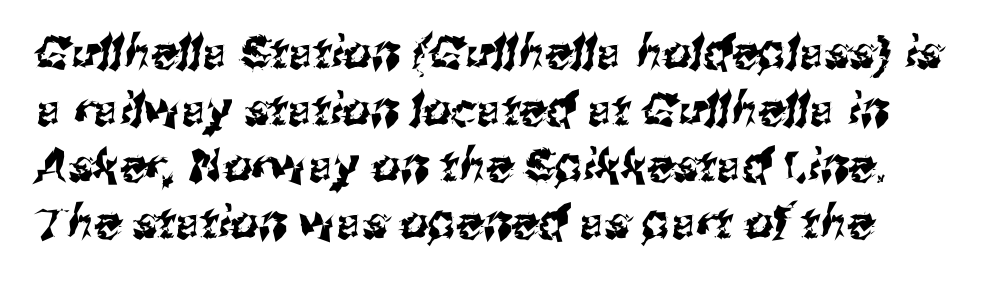
Q: Is the typeface a serif or a sans-serif typeface? A: Sans-serif.
Q: Is the text underlined? A: No.
Q: Is the spacing between letters normal or unusually wide? A: Normal.
Q: Is the spacing between lines tight, normal or loose? A: Normal.
Q: Width (condensed, normal, or wide)? A: Normal.
Q: Stroke contrast? A: Medium.
Q: x-height? A: Medium.
Q: Monospaced? A: No.
